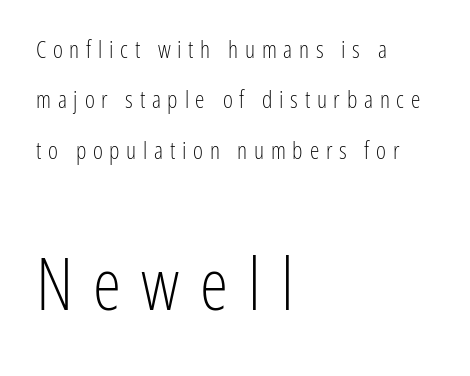
Q: Is the text bold? A: No.
Q: Is the text italic (slanted)? A: No, it is upright.
Q: Is the typeface a serif or a sans-serif typeface? A: Sans-serif.
Q: Is the text underlined? A: No.
Q: How is the paragraph aligned? A: Left-aligned.
Q: Is the spacing between letters normal or unusually wide? A: Unusually wide.
Q: Is the spacing between lines tight, normal or loose? A: Loose.
Q: Which block of text is set in a larger size, the first (top) or the second (bottom)? A: The second (bottom) one.
Q: Width (condensed, normal, or wide)? A: Condensed.
Q: Stroke contrast? A: Low.
Q: x-height? A: Medium.
Q: Monospaced? A: No.
